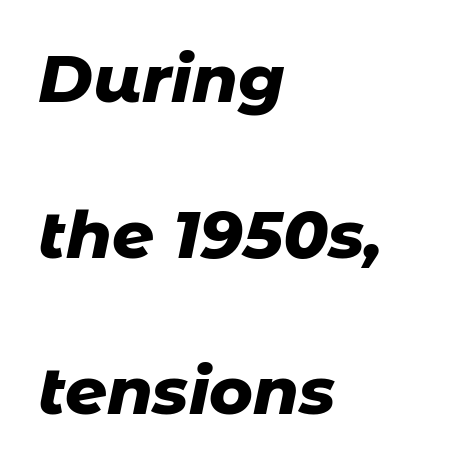
{"italic": "yes", "lean": "right", "slant_degrees": 11, "bold": "yes", "weight": "heavy", "width": "normal", "stroke_contrast": "low", "x_height": "medium", "monospaced": "no", "underline": "no", "align": "left", "line_spacing": "loose", "line_spacing_ratio": 2.36, "letter_spacing": "normal", "letter_spacing_em": 0.0, "glyph_px": 66}
